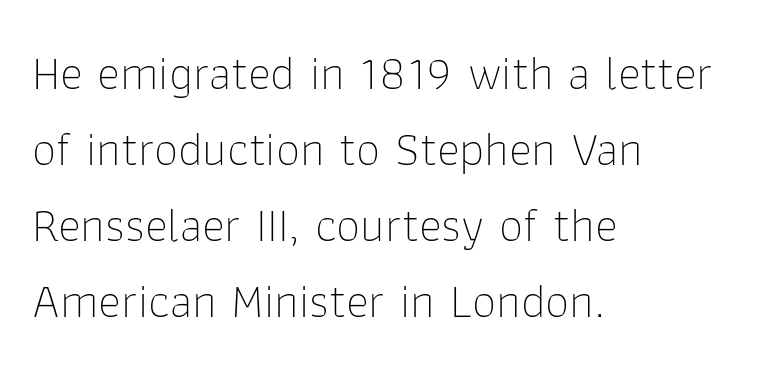
{"serif": "no", "italic": "no", "bold": "no", "weight": "thin", "width": "normal", "stroke_contrast": "low", "x_height": "medium", "monospaced": "no", "underline": "no", "align": "left", "line_spacing": "normal", "line_spacing_ratio": 1.55, "letter_spacing": "normal", "letter_spacing_em": 0.0, "glyph_px": 49}
